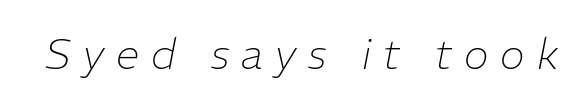
{"italic": "yes", "lean": "right", "slant_degrees": 11, "bold": "no", "weight": "thin", "width": "normal", "stroke_contrast": "low", "x_height": "medium", "monospaced": "no", "underline": "no", "letter_spacing": "wide", "letter_spacing_em": 0.29, "glyph_px": 42}
